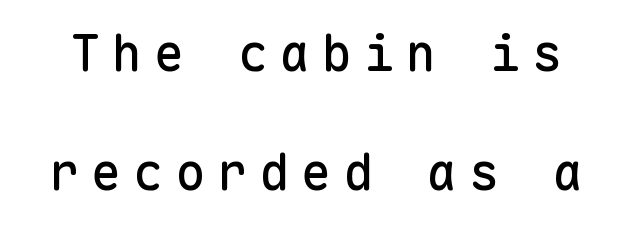
Honestly, there is no underline to notice here at all. This sample uses expanded letter spacing, leaving extra air between glyphs. Tall strokes in this sample are plumb rather than angled. Looks like terminal output: every glyph gets an equal slot. Rows of type keep a wide berth in the vertical direction.
